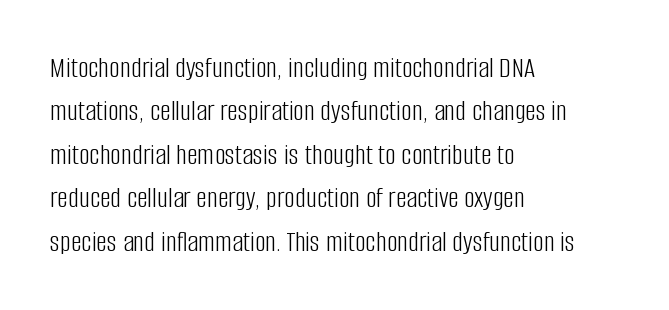
The image shows 30 px light, condensed sans-serif type, upright; set left-aligned, normal line spacing (1.45x), normal letter spacing, not underlined; low stroke contrast and a large x-height.
